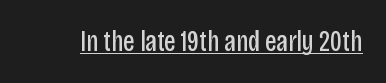
Q: Is the text bold? A: No.
Q: Is the text italic (slanted)? A: No, it is upright.
Q: Is the typeface a serif or a sans-serif typeface? A: Sans-serif.
Q: Is the text underlined? A: Yes.
Q: Is the spacing between letters normal or unusually wide? A: Normal.
Q: Width (condensed, normal, or wide)? A: Condensed.
Q: Stroke contrast? A: Low.
Q: x-height? A: Large.
Q: Monospaced? A: No.
